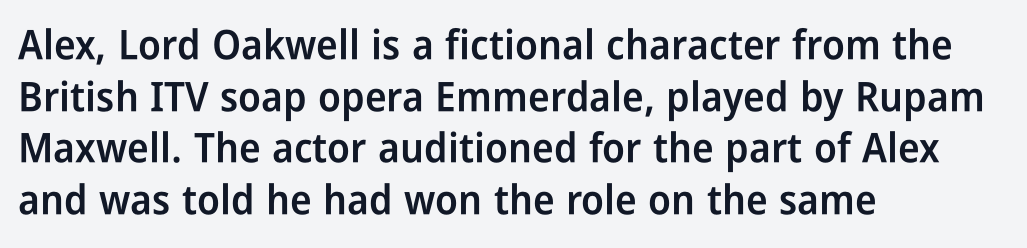
{"serif": "no", "italic": "no", "bold": "semi", "weight": "semibold", "width": "condensed", "stroke_contrast": "low", "x_height": "medium", "monospaced": "no", "underline": "no", "align": "left", "line_spacing": "normal", "line_spacing_ratio": 1.26, "letter_spacing": "normal", "letter_spacing_em": 0.0, "glyph_px": 41}
